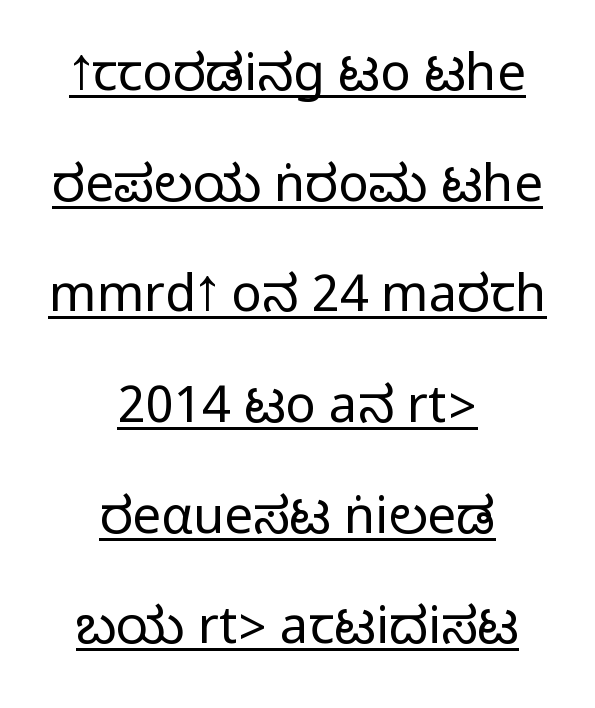
The image shows 51 px condensed sans-serif type, upright; set centered, loose line spacing (2.17x), normal letter spacing, underlined; medium stroke contrast.
